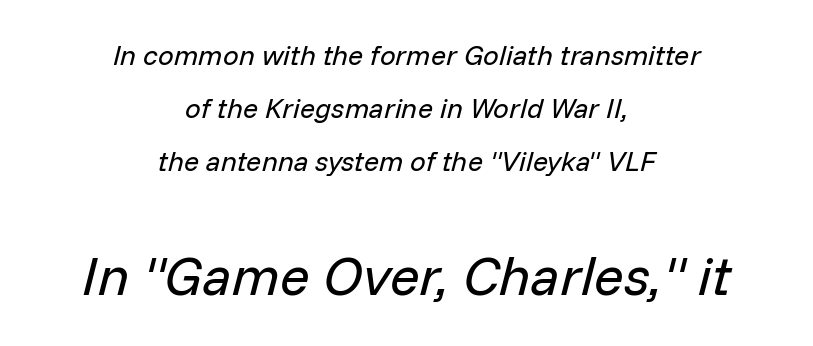
{"italic": "yes", "lean": "right", "slant_degrees": 14, "bold": "no", "weight": "regular", "width": "normal", "stroke_contrast": "low", "x_height": "medium", "monospaced": "no", "underline": "no", "align": "center", "line_spacing_ratio": 1.89, "letter_spacing": "normal", "letter_spacing_em": 0.0, "larger_block": "second", "size_ratio": 1.96, "glyph_px": 55}
